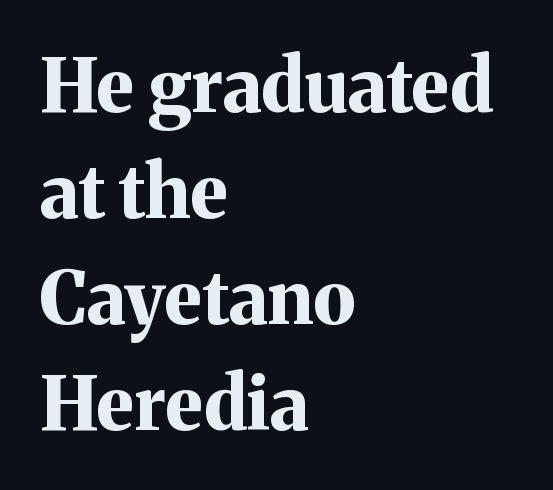
Look at the bottom of the vertical strokes: they flare into serifs here. The typesetting leans heavy: a genuine bold. Check under the words: just untouched page. The typesetter chose a ragged-right arrangement here. Looks like regular typesetting: each glyph gets only the width it needs.
